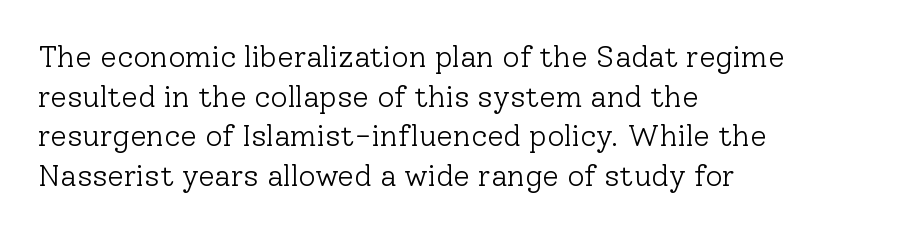
Is the stroke heavy? The answer is a plain regular-or-lighter. What stands out about the letter spacing? Nothing — it is the standard amount. Baseline-to-baseline distance is the conventional proportion of letter height. Examine the stroke ends and you'll spot serifs. Character widths vary here, with narrow letters taking less room than wide ones.
